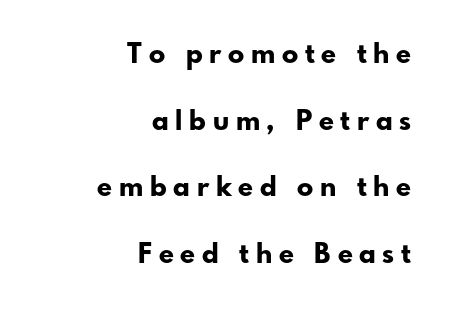
This sample is right-justified, so line beginnings fall wherever the words allow. The typesetting leans heavy: a genuine bold. The specimen omits any rule beneath the text block's lines. A typesetter would mark this as roman, not italic.
